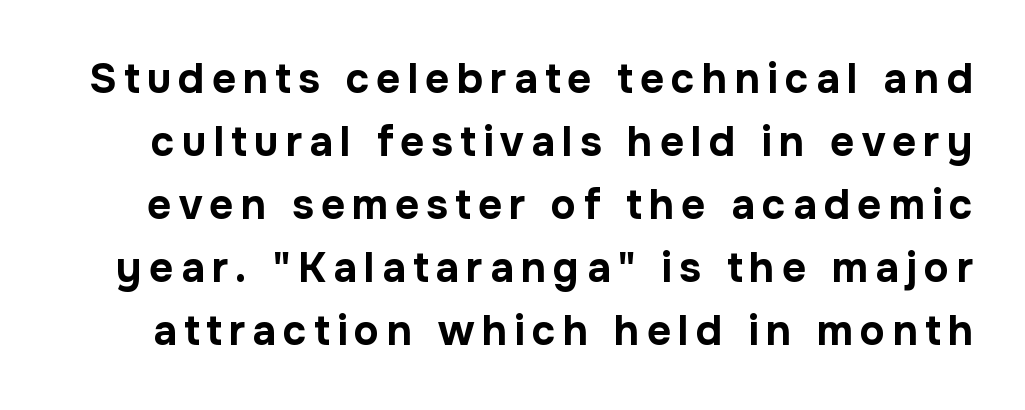
{"serif": "no", "italic": "no", "bold": "yes", "weight": "bold", "width": "normal", "stroke_contrast": "low", "x_height": "medium", "monospaced": "no", "underline": "no", "line_spacing": "normal", "line_spacing_ratio": 1.5, "glyph_px": 42}
